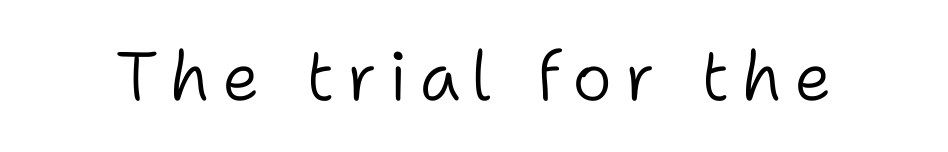
The image shows 68 px light sans-serif type, upright; set not underlined; low stroke contrast and a medium x-height.
